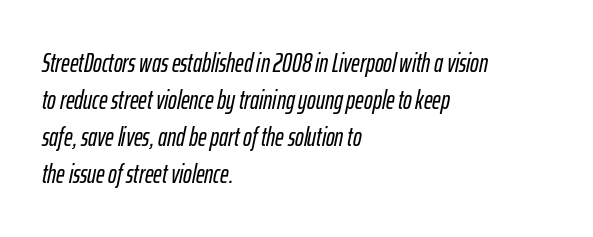
The image shows 26 px text type, italic (leaning right); set left-aligned, normal line spacing (1.42x), normal letter spacing, not underlined.
